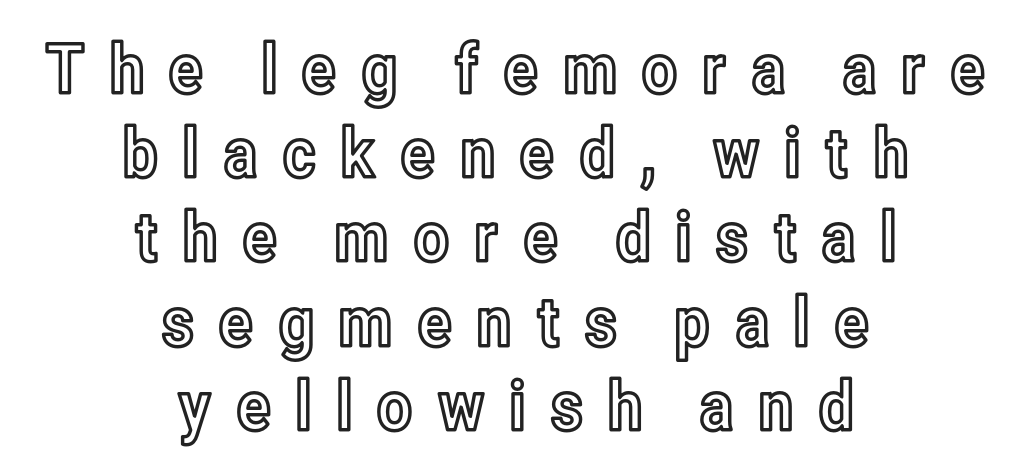
The image shows 69 px condensed type, upright; set centered, line spacing 1.22x, unusually wide letter spacing (+0.31 em), not underlined; a medium x-height.
